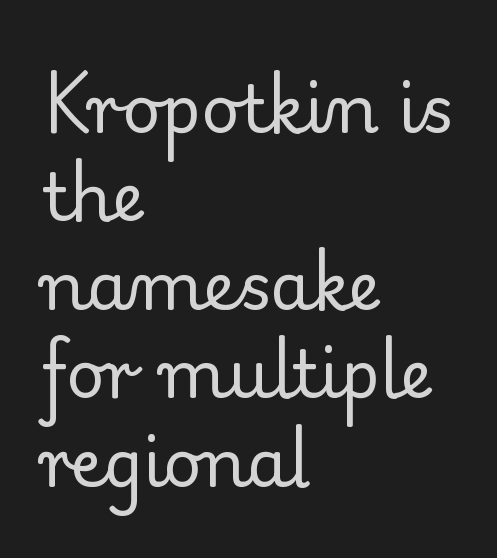
Looks like regular typesetting: each glyph gets only the width it needs. The passage shown is typeset with a serif family. Does the lettering tilt? It doesn't — this is upright. Each new line begins a customary step beneath the previous one. These glyphs show unthickened strokes, regular width or finer. Descender tails drop into unmarked territory.
